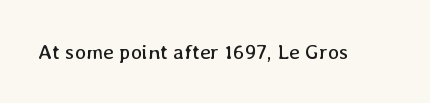
Q: Is the text bold? A: No.
Q: Is the text italic (slanted)? A: No, it is upright.
Q: Is the text underlined? A: No.
Q: Is the spacing between letters normal or unusually wide? A: Normal.
